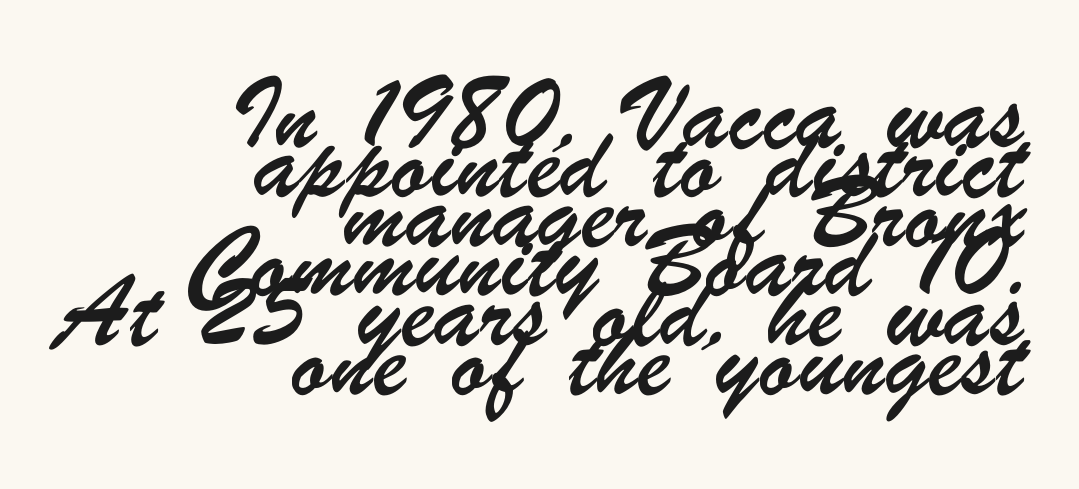
The image shows 45 px condensed sans-serif type; set right-aligned, tight line spacing (1.1x), normal letter spacing, not underlined; low stroke contrast and a small x-height.
